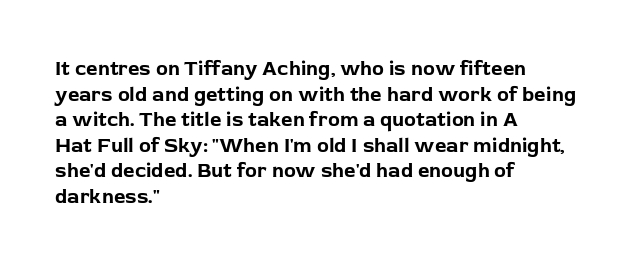
The image shows 20 px bold type, upright; set left-aligned, normal line spacing (1.28x), normal letter spacing, not underlined.
